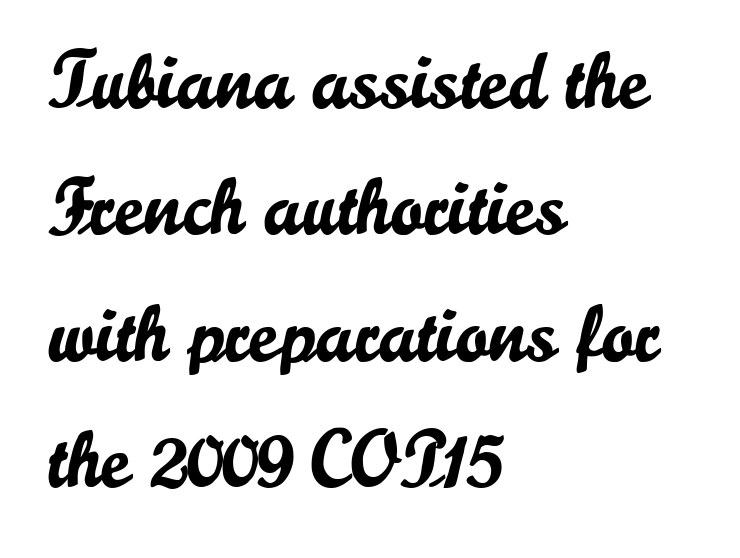
This sample has the flowing, uneven cadence of proportional lettering. Line beginnings align vertically; line endings do not. This sample uses plain, unmodified letter spacing.
